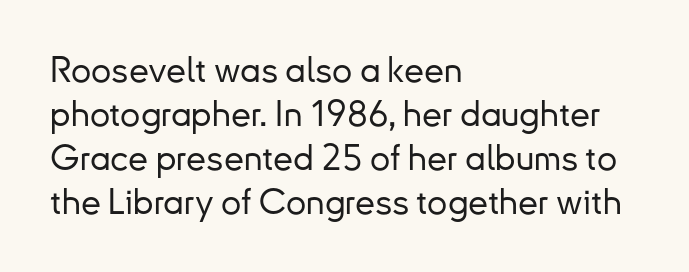
Q: Is the text italic (slanted)? A: No, it is upright.
Q: Is the typeface a serif or a sans-serif typeface? A: Sans-serif.
Q: Is the text underlined? A: No.
Q: How is the paragraph aligned? A: Left-aligned.
Q: Is the spacing between letters normal or unusually wide? A: Normal.
Q: Width (condensed, normal, or wide)? A: Normal.
Q: Stroke contrast? A: Low.
Q: x-height? A: Small.
Q: Monospaced? A: No.
